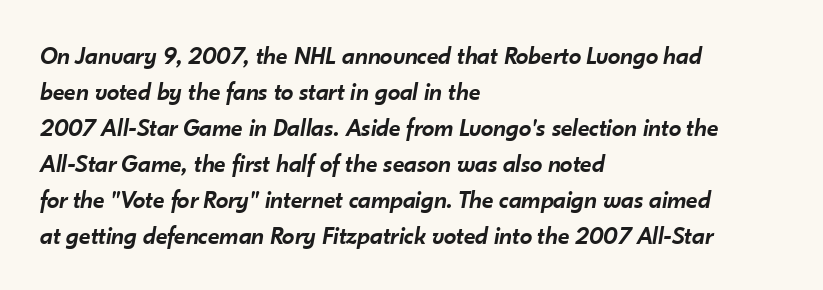
{"italic": "yes", "lean": "right", "slant_degrees": 10, "bold": "semi", "underline": "no", "align": "left", "line_spacing": "normal", "line_spacing_ratio": 1.44, "letter_spacing": "normal", "letter_spacing_em": 0.0, "glyph_px": 25}
